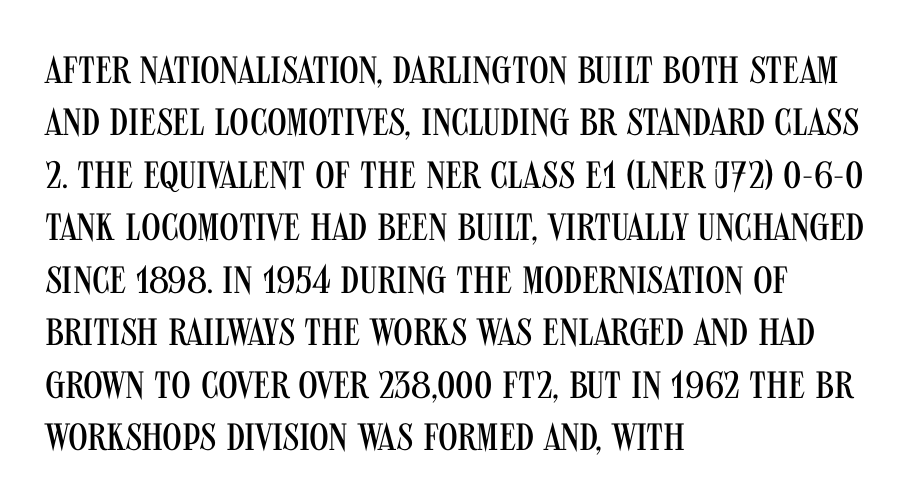
A typesetter would label this face a sans. A quiet, ordinary-to-light weight characterises the typeface. You could not count columns in this text — the font is proportionally spaced. Spacing between characters is what you'd get straight out of the box. Nobody drew a line under any word here. Every row of glyphs begins at an identical x-position on the left.
